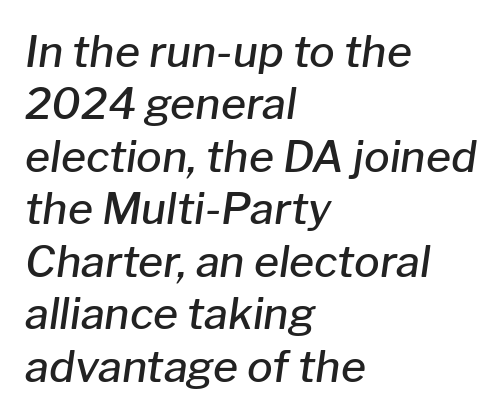
Q: Is the text bold? A: Semi-bold.
Q: Is the text italic (slanted)? A: Yes, it leans right by about 8 degrees.
Q: Is the text underlined? A: No.
Q: How is the paragraph aligned? A: Left-aligned.
Q: Is the spacing between letters normal or unusually wide? A: Normal.
Q: Width (condensed, normal, or wide)? A: Normal.
Q: Stroke contrast? A: Low.
Q: x-height? A: Medium.
Q: Monospaced? A: No.
